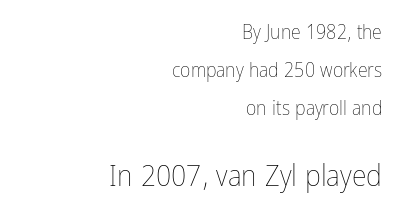
{"italic": "no", "bold": "no", "weight": "thin", "width": "condensed", "stroke_contrast": "low", "x_height": "medium", "monospaced": "no", "underline": "no", "align": "right", "line_spacing_ratio": 1.89, "letter_spacing": "normal", "letter_spacing_em": 0.0, "larger_block": "second", "size_ratio": 1.5, "glyph_px": 30}
